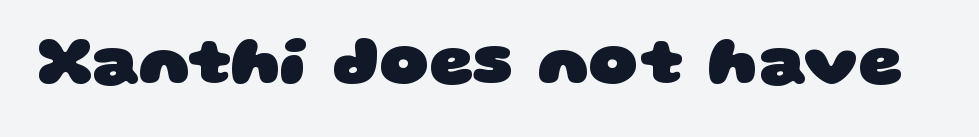
Between one letter and the next there's only the usual sliver of space. Any mark beneath the type? The region is blank. Looks like regular typesetting: each glyph gets only the width it needs. Look at the bottom of the vertical strokes: they stop flat, with no serifs.
